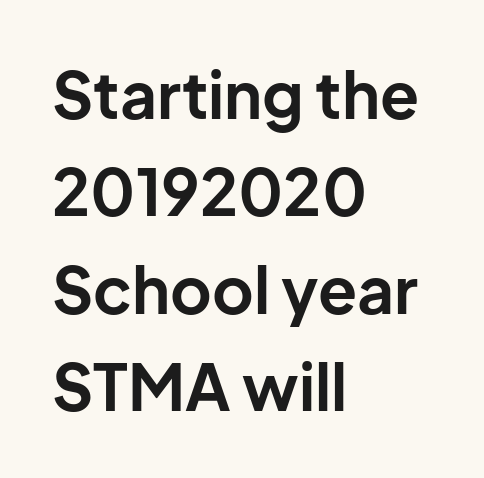
Q: Is the text bold? A: Yes.
Q: Is the text italic (slanted)? A: No, it is upright.
Q: Is the typeface a serif or a sans-serif typeface? A: Sans-serif.
Q: Is the text underlined? A: No.
Q: How is the paragraph aligned? A: Left-aligned.
Q: Is the spacing between letters normal or unusually wide? A: Normal.
Q: Is the spacing between lines tight, normal or loose? A: Normal.
Q: Width (condensed, normal, or wide)? A: Normal.
Q: Stroke contrast? A: Low.
Q: x-height? A: Medium.
Q: Monospaced? A: No.
